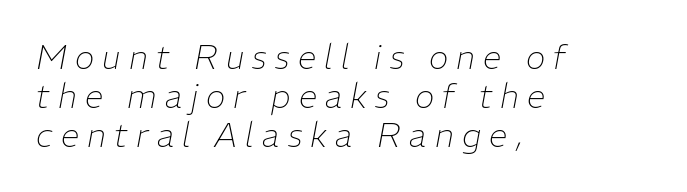
{"italic": "yes", "lean": "right", "slant_degrees": 11, "bold": "no", "weight": "thin", "width": "normal", "stroke_contrast": "low", "x_height": "medium", "monospaced": "no", "underline": "no", "align": "left", "line_spacing_ratio": 1.18, "letter_spacing": "wide", "letter_spacing_em": 0.25, "glyph_px": 33}
